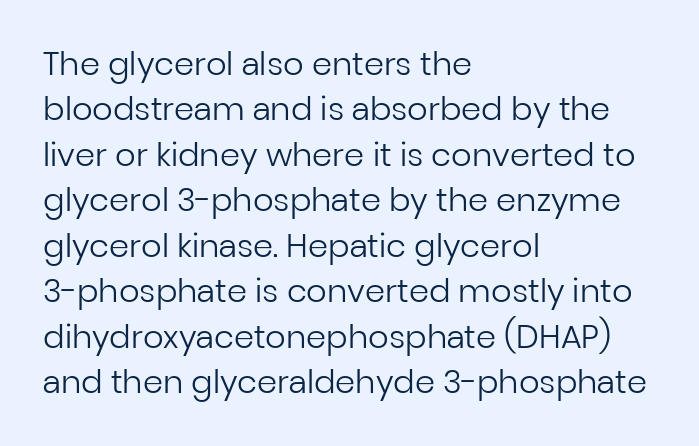
Spacing verdict: proportional, widths tailored to each character. I'd call this a sans setting — the letters go barefoot. No extra ink here — the face is not bold. This rendering uses left alignment, leaving the right contour irregular.
